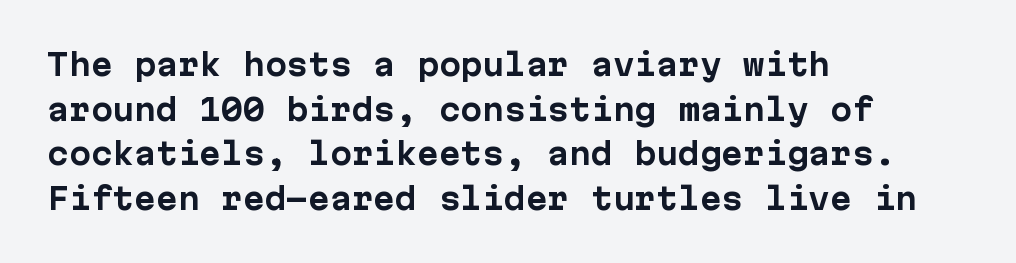
Q: Is the text bold? A: Yes.
Q: Is the text italic (slanted)? A: No, it is upright.
Q: Is the typeface a serif or a sans-serif typeface? A: Sans-serif.
Q: Is the text underlined? A: No.
Q: How is the paragraph aligned? A: Left-aligned.
Q: Is the spacing between letters normal or unusually wide? A: Normal.
Q: Is the spacing between lines tight, normal or loose? A: Normal.
Q: Width (condensed, normal, or wide)? A: Normal.
Q: Stroke contrast? A: Low.
Q: x-height? A: Medium.
Q: Monospaced? A: Yes.
